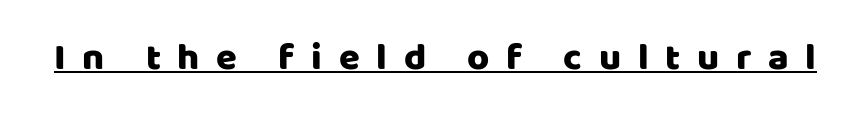
{"serif": "no", "italic": "no", "width": "normal", "stroke_contrast": "low", "x_height": "large", "monospaced": "no", "underline": "yes", "letter_spacing": "wide", "letter_spacing_em": 0.44, "glyph_px": 38}
